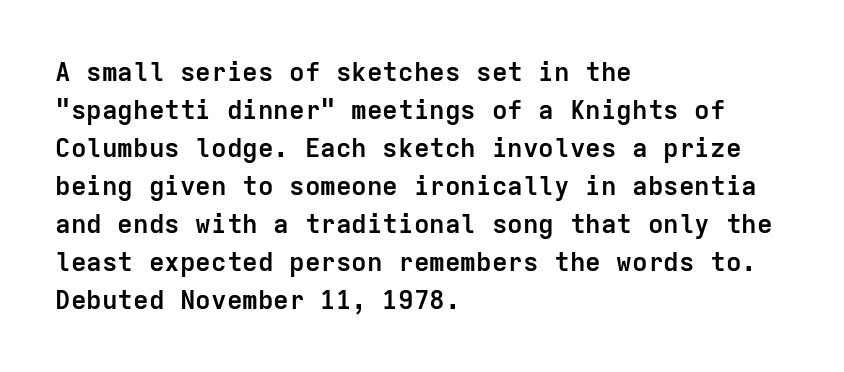
Q: Is the text bold? A: Yes.
Q: Is the text italic (slanted)? A: No, it is upright.
Q: Is the text underlined? A: No.
Q: How is the paragraph aligned? A: Left-aligned.
Q: Is the spacing between letters normal or unusually wide? A: Normal.
Q: Is the spacing between lines tight, normal or loose? A: Normal.
